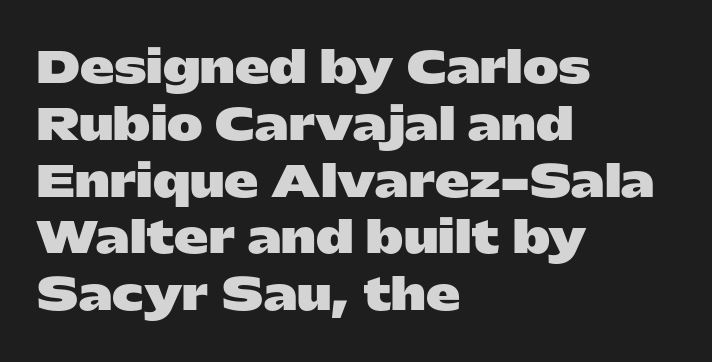
{"serif": "no", "italic": "no", "bold": "yes", "weight": "heavy", "width": "wide", "stroke_contrast": "low", "x_height": "medium", "monospaced": "no", "underline": "no", "align": "left", "line_spacing": "normal", "line_spacing_ratio": 1.32, "letter_spacing": "normal", "letter_spacing_em": 0.0, "glyph_px": 43}
